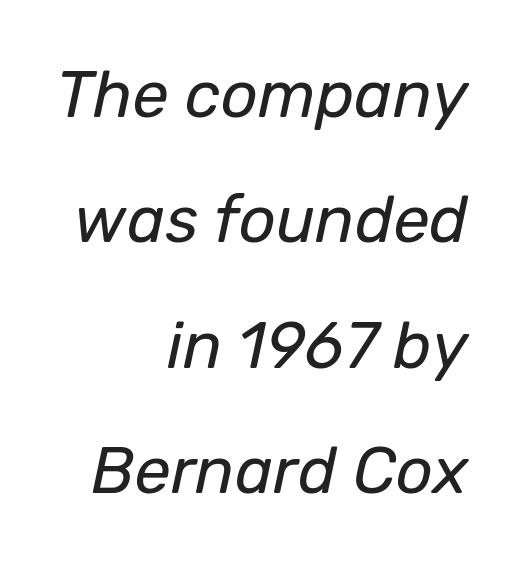
{"italic": "yes", "lean": "right", "slant_degrees": 12, "bold": "no", "weight": "regular", "width": "normal", "stroke_contrast": "low", "x_height": "medium", "monospaced": "no", "underline": "no", "align": "right", "line_spacing": "loose", "line_spacing_ratio": 1.93, "letter_spacing": "normal", "letter_spacing_em": 0.0, "glyph_px": 65}
